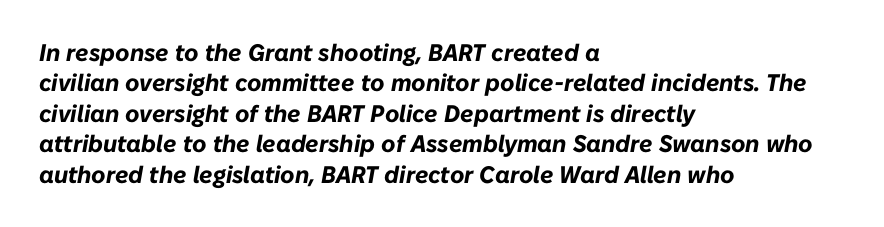
Q: Is the text bold? A: Yes.
Q: Is the text italic (slanted)? A: Yes, it leans right by about 10 degrees.
Q: Is the text underlined? A: No.
Q: How is the paragraph aligned? A: Left-aligned.
Q: Is the spacing between letters normal or unusually wide? A: Normal.
Q: Is the spacing between lines tight, normal or loose? A: Normal.
